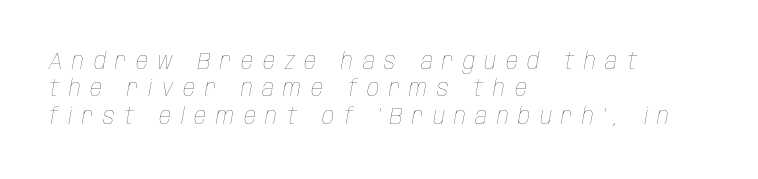
Q: Is the text bold? A: No.
Q: Is the text italic (slanted)? A: Yes, it leans right by about 10 degrees.
Q: Is the text underlined? A: No.
Q: How is the paragraph aligned? A: Left-aligned.
Q: Is the spacing between letters normal or unusually wide? A: Unusually wide.
Q: Is the spacing between lines tight, normal or loose? A: Tight.
